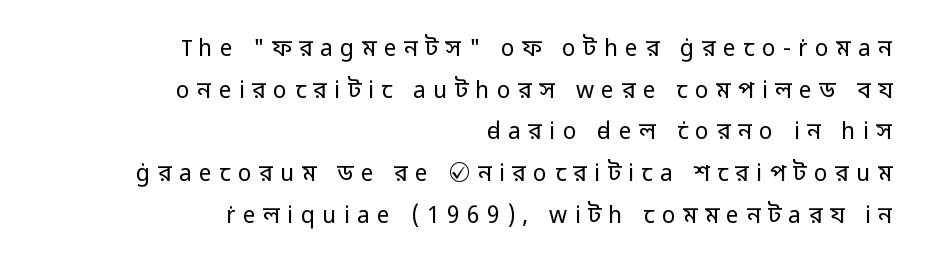
{"italic": "no", "bold": "no", "underline": "no", "align": "right", "line_spacing_ratio": 1.81, "letter_spacing": "wide", "letter_spacing_em": 0.32, "glyph_px": 23}
